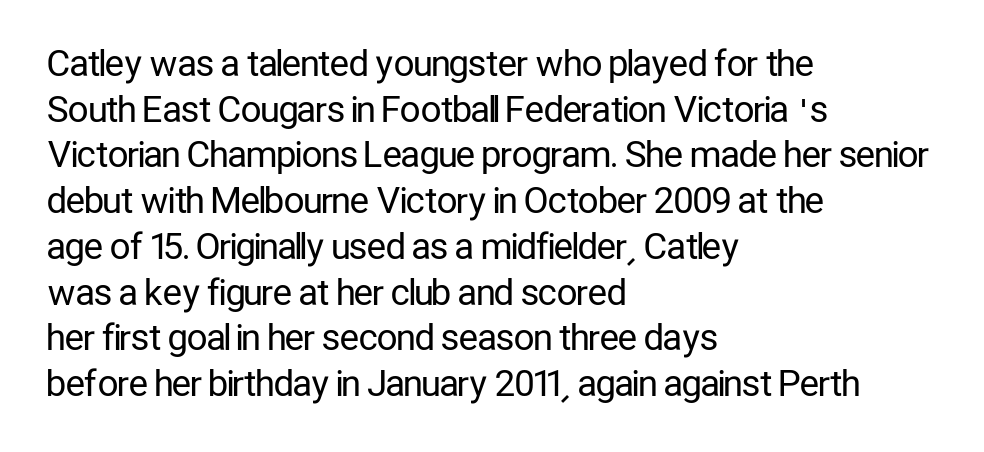
Q: Is the text bold? A: No.
Q: Is the text italic (slanted)? A: No, it is upright.
Q: Is the typeface a serif or a sans-serif typeface? A: Sans-serif.
Q: Is the text underlined? A: No.
Q: How is the paragraph aligned? A: Left-aligned.
Q: Is the spacing between letters normal or unusually wide? A: Normal.
Q: Is the spacing between lines tight, normal or loose? A: Normal.
Q: Width (condensed, normal, or wide)? A: Condensed.
Q: Stroke contrast? A: Low.
Q: x-height? A: Medium.
Q: Monospaced? A: No.
